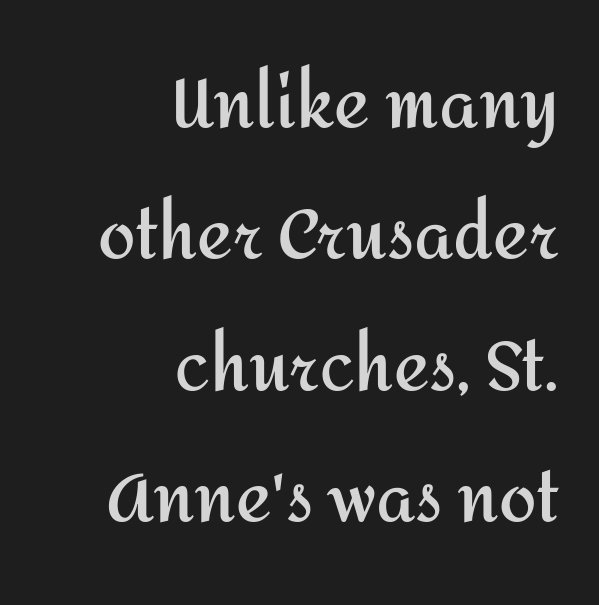
Q: Is the text bold? A: Yes.
Q: Is the text italic (slanted)? A: No, it is upright.
Q: Is the typeface a serif or a sans-serif typeface? A: Sans-serif.
Q: Is the text underlined? A: No.
Q: How is the paragraph aligned? A: Right-aligned.
Q: Is the spacing between letters normal or unusually wide? A: Normal.
Q: Is the spacing between lines tight, normal or loose? A: Loose.
Q: Width (condensed, normal, or wide)? A: Normal.
Q: Stroke contrast? A: Medium.
Q: x-height? A: Medium.
Q: Monospaced? A: No.
